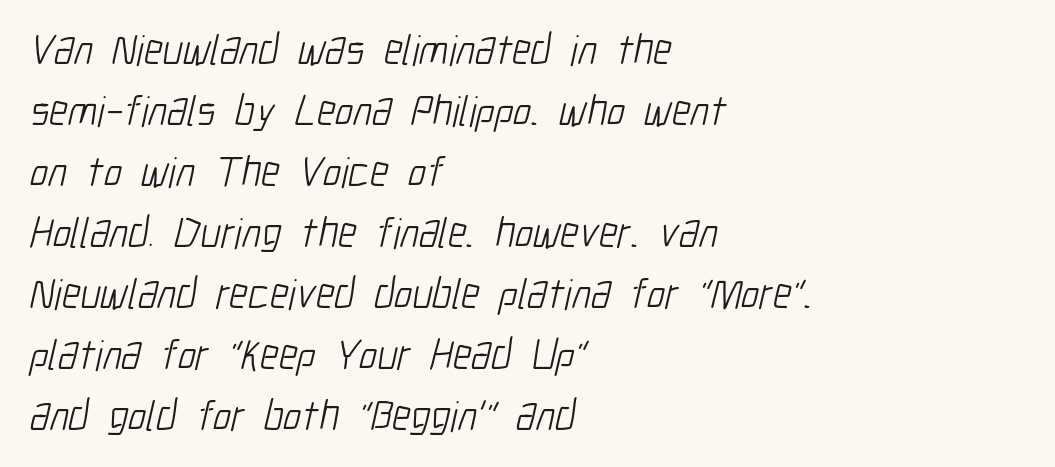
Q: Is the text bold? A: No.
Q: Is the typeface a serif or a sans-serif typeface? A: Sans-serif.
Q: Is the text underlined? A: No.
Q: How is the paragraph aligned? A: Left-aligned.
Q: Is the spacing between letters normal or unusually wide? A: Normal.
Q: Is the spacing between lines tight, normal or loose? A: Normal.
Q: Width (condensed, normal, or wide)? A: Condensed.
Q: Stroke contrast? A: Low.
Q: x-height? A: Medium.
Q: Monospaced? A: No.
